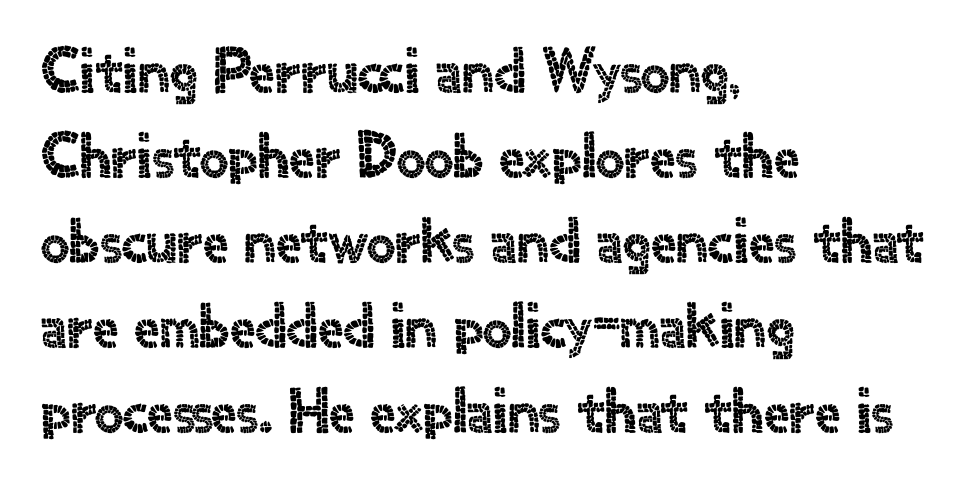
Q: Is the text italic (slanted)? A: No, it is upright.
Q: Is the typeface a serif or a sans-serif typeface? A: Sans-serif.
Q: Is the text underlined? A: No.
Q: How is the paragraph aligned? A: Left-aligned.
Q: Is the spacing between letters normal or unusually wide? A: Normal.
Q: Is the spacing between lines tight, normal or loose? A: Normal.
Q: Width (condensed, normal, or wide)? A: Normal.
Q: x-height? A: Small.
Q: Monospaced? A: No.
